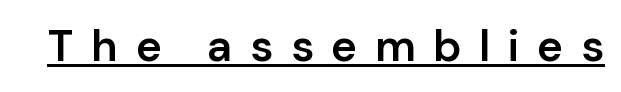
The image shows 44 px semibold sans-serif type, upright; set unusually wide letter spacing (+0.4 em), underlined; low stroke contrast and a medium x-height.
